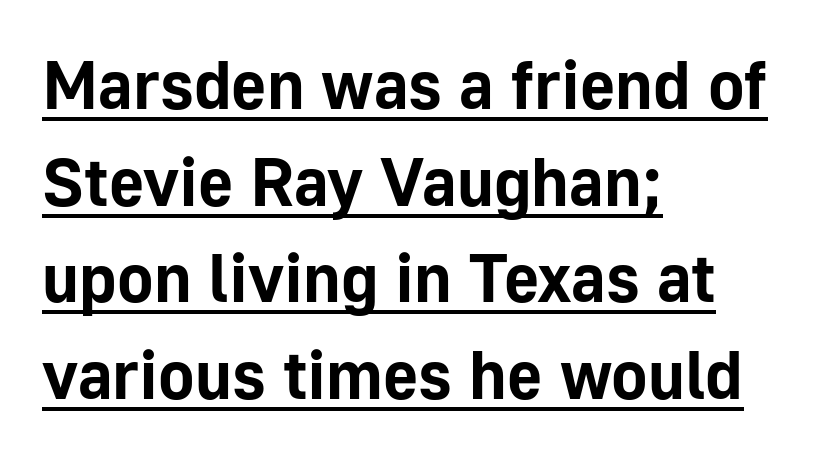
{"serif": "no", "italic": "no", "bold": "yes", "weight": "bold", "width": "normal", "stroke_contrast": "low", "x_height": "medium", "monospaced": "no", "underline": "yes", "align": "left", "line_spacing": "normal", "line_spacing_ratio": 1.42, "letter_spacing": "normal", "letter_spacing_em": 0.0, "glyph_px": 68}
